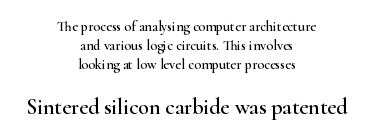
Q: Is the text italic (slanted)? A: No, it is upright.
Q: Is the text underlined? A: No.
Q: How is the paragraph aligned? A: Centered.
Q: Is the spacing between letters normal or unusually wide? A: Normal.
Q: Is the spacing between lines tight, normal or loose? A: Normal.
Q: Which block of text is set in a larger size, the first (top) or the second (bottom)? A: The second (bottom) one.
